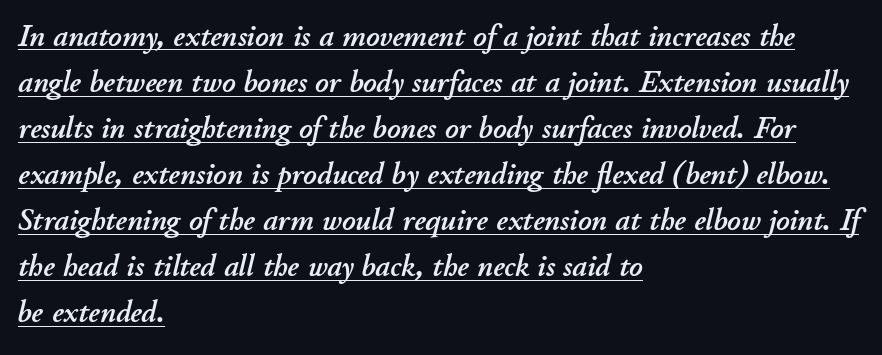
Q: Is the text italic (slanted)? A: Yes, it leans right by about 11 degrees.
Q: Is the text underlined? A: Yes.
Q: How is the paragraph aligned? A: Left-aligned.
Q: Is the spacing between letters normal or unusually wide? A: Normal.
Q: Is the spacing between lines tight, normal or loose? A: Normal.
Q: Width (condensed, normal, or wide)? A: Normal.
Q: Stroke contrast? A: Low.
Q: x-height? A: Small.
Q: Monospaced? A: No.
